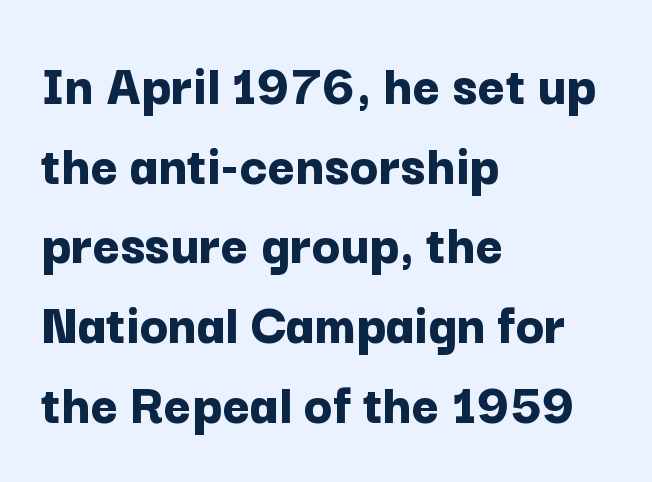
The image shows 59 px bold sans-serif type, upright; set left-aligned, normal line spacing (1.35x), normal letter spacing, not underlined; low stroke contrast and a medium x-height.
